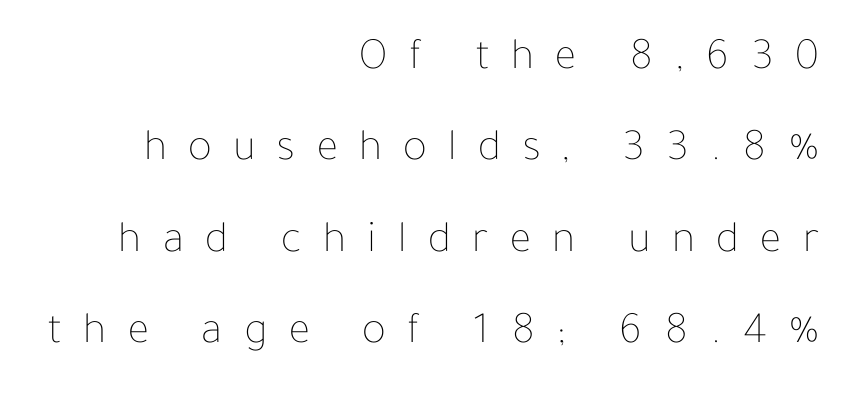
{"italic": "no", "bold": "no", "weight": "thin", "width": "normal", "stroke_contrast": "low", "x_height": "medium", "monospaced": "no", "underline": "no", "align": "right", "line_spacing": "loose", "line_spacing_ratio": 2.03, "letter_spacing": "wide", "letter_spacing_em": 0.48, "glyph_px": 45}
